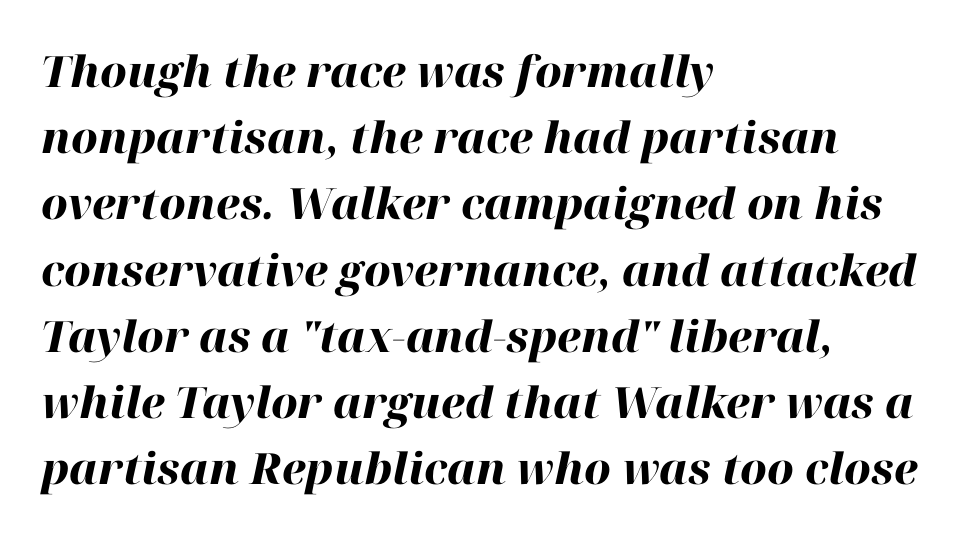
Is this a fixed-width face? No — the glyphs have proportional, varying widths. Quick note: underline off. Each word holds together tightly as a unit, with standard inter-letter gaps. These lines stack with their left ends in a neat column. What weight is shown? A full bold with thick strokes.
